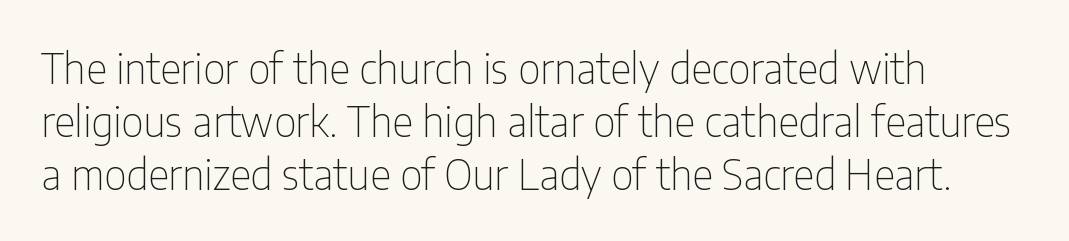
The image shows 41 px thin, condensed sans-serif type, upright; set left-aligned, normal line spacing (1.29x), normal letter spacing, not underlined; low stroke contrast and a medium x-height.
